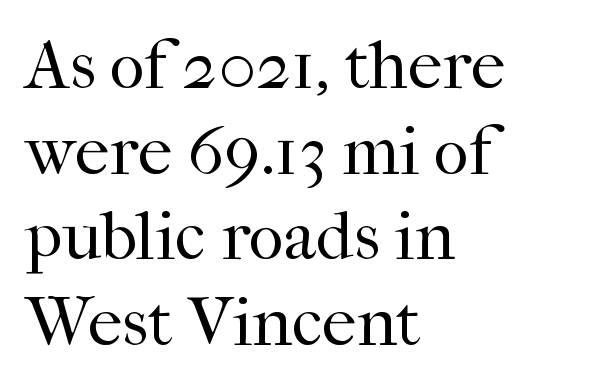
Do the characters align in a grid? No, the font is proportional. Descenders are the only things crossing below the line. No chunkiness to these letters — they're not bold. I'd call this a serif setting — the letters wear small feet. The face used here is rendered with its standard letterfit.
